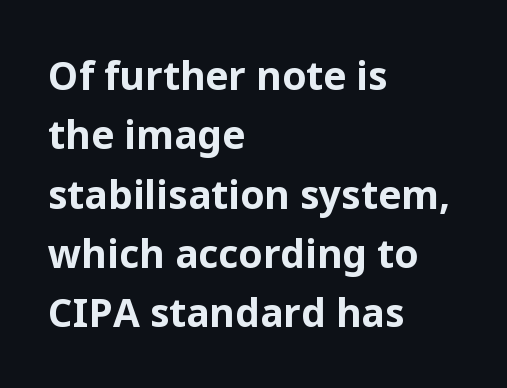
Q: Is the text bold? A: Yes.
Q: Is the text italic (slanted)? A: No, it is upright.
Q: Is the typeface a serif or a sans-serif typeface? A: Sans-serif.
Q: Is the text underlined? A: No.
Q: How is the paragraph aligned? A: Left-aligned.
Q: Is the spacing between letters normal or unusually wide? A: Normal.
Q: Is the spacing between lines tight, normal or loose? A: Normal.
Q: Width (condensed, normal, or wide)? A: Normal.
Q: Stroke contrast? A: Low.
Q: x-height? A: Medium.
Q: Monospaced? A: No.
